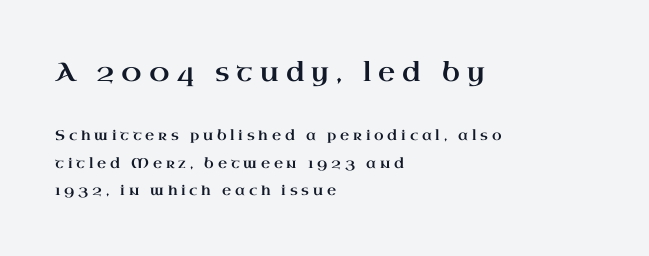
The image shows 26 px text type, upright; set left-aligned, loose line spacing (1.95x), unusually wide letter spacing (+0.27 em), not underlined; the first (top) block is 1.86x larger.
